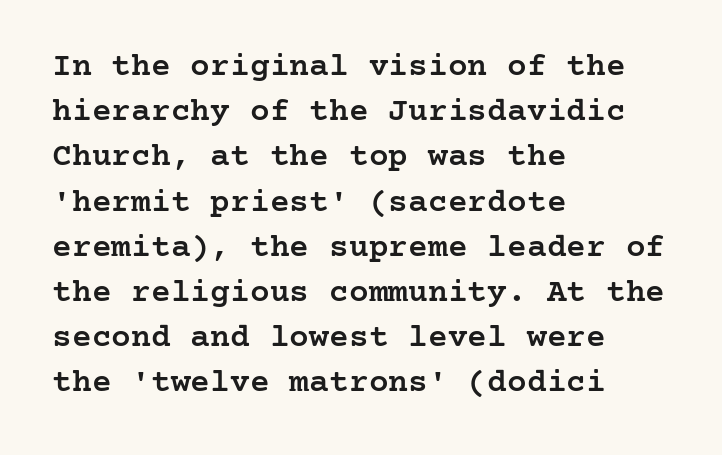
Q: Is the text bold? A: Semi-bold.
Q: Is the text italic (slanted)? A: No, it is upright.
Q: Is the typeface a serif or a sans-serif typeface? A: Serif.
Q: Is the text underlined? A: No.
Q: How is the paragraph aligned? A: Left-aligned.
Q: Is the spacing between letters normal or unusually wide? A: Normal.
Q: Is the spacing between lines tight, normal or loose? A: Normal.
Q: Width (condensed, normal, or wide)? A: Normal.
Q: Stroke contrast? A: Low.
Q: x-height? A: Medium.
